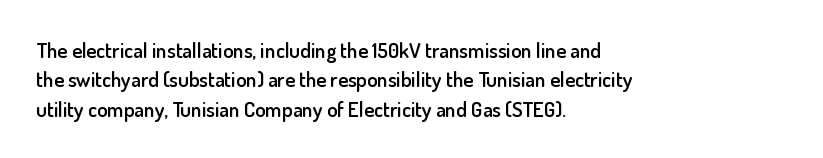
The image shows 21 px text type, upright; set left-aligned, normal line spacing (1.4x), normal letter spacing, not underlined.
